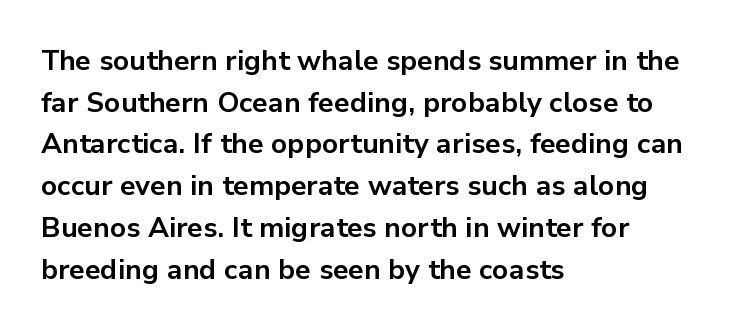
Q: Is the text bold? A: Yes.
Q: Is the text italic (slanted)? A: No, it is upright.
Q: Is the typeface a serif or a sans-serif typeface? A: Sans-serif.
Q: Is the text underlined? A: No.
Q: How is the paragraph aligned? A: Left-aligned.
Q: Is the spacing between letters normal or unusually wide? A: Normal.
Q: Is the spacing between lines tight, normal or loose? A: Normal.
Q: Width (condensed, normal, or wide)? A: Normal.
Q: Stroke contrast? A: Low.
Q: x-height? A: Medium.
Q: Monospaced? A: No.
